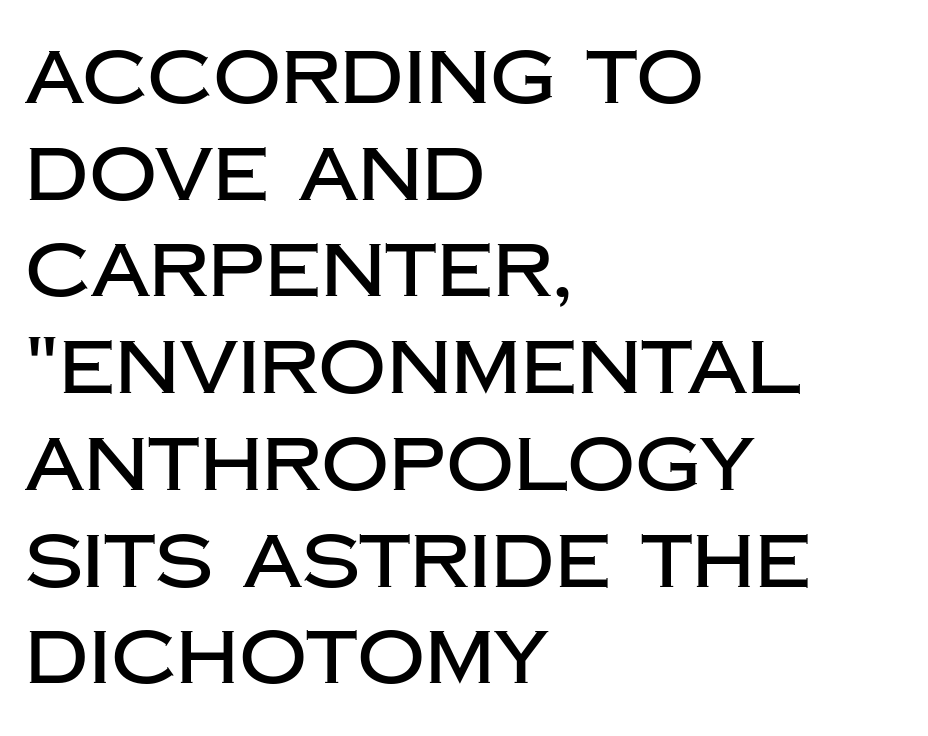
Q: Is the text italic (slanted)? A: No, it is upright.
Q: Is the typeface a serif or a sans-serif typeface? A: Sans-serif.
Q: Is the text underlined? A: No.
Q: How is the paragraph aligned? A: Left-aligned.
Q: Is the spacing between letters normal or unusually wide? A: Normal.
Q: Is the spacing between lines tight, normal or loose? A: Normal.
Q: Width (condensed, normal, or wide)? A: Normal.
Q: Stroke contrast? A: Low.
Q: x-height? A: Large.
Q: Monospaced? A: No.
